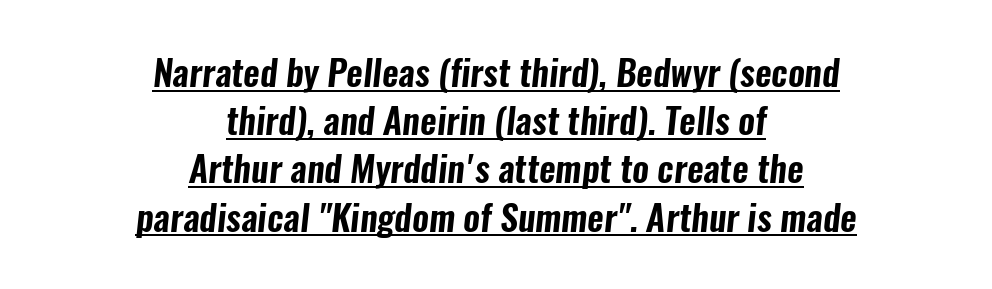
Vertically, the passage feels balanced, rows spaced as you'd expect. The face used here is rendered with its standard letterfit. Underline: present. The rendering shows plain stroke endings on the letterforms — a sans-serif design. Character widths vary here, with narrow letters taking less room than wide ones.
